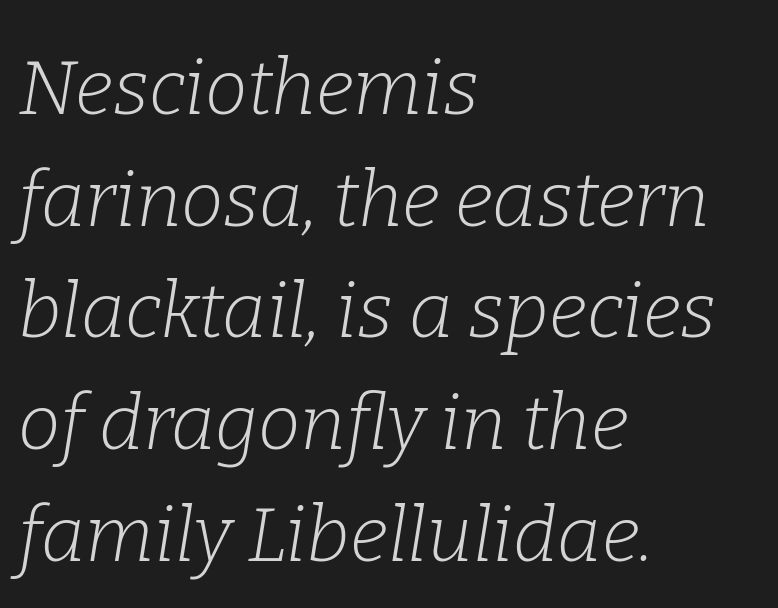
{"serif": "yes", "italic": "yes", "lean": "right", "slant_degrees": 9, "bold": "no", "weight": "light", "width": "normal", "stroke_contrast": "low", "x_height": "medium", "monospaced": "no", "underline": "no", "align": "left", "line_spacing": "normal", "line_spacing_ratio": 1.47, "letter_spacing": "normal", "letter_spacing_em": 0.0, "glyph_px": 76}
